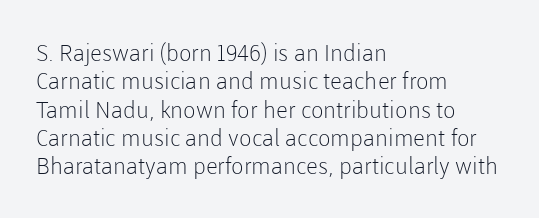
{"italic": "no", "bold": "no", "underline": "no", "align": "left", "line_spacing_ratio": 1.23, "letter_spacing": "normal", "letter_spacing_em": 0.0, "glyph_px": 23}
